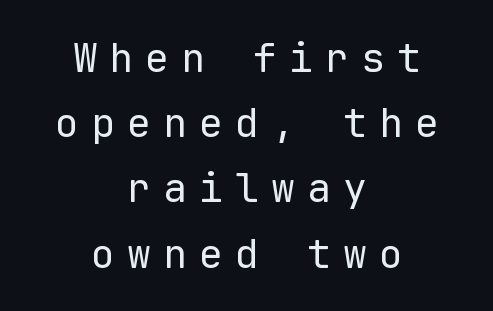
Anything drawn beneath the words? Only blank space. Quick note: not italic, upright. These lines are centered, leaving both edges ragged. The line texture is sparse and dotted thanks to wide tracking. Is this a fixed-width face? Yes — each glyph sits in an identical cell. Typographically, this falls in the sans-serif category.
